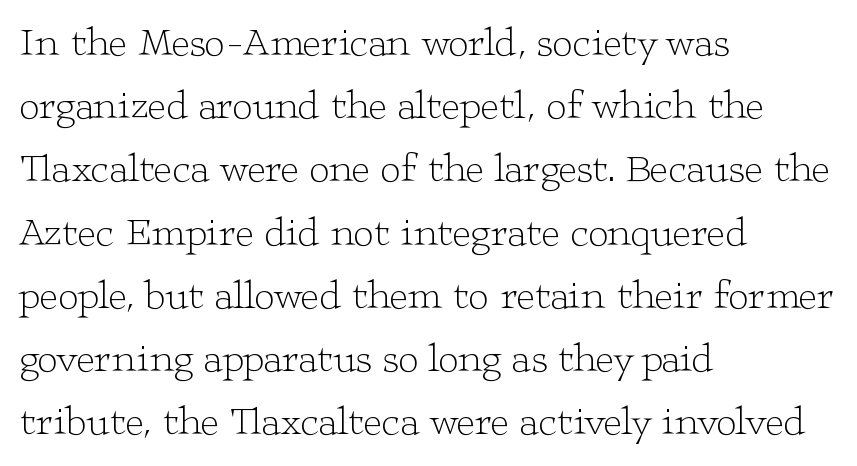
Q: Is the text bold? A: No.
Q: Is the text italic (slanted)? A: No, it is upright.
Q: Is the typeface a serif or a sans-serif typeface? A: Serif.
Q: Is the text underlined? A: No.
Q: How is the paragraph aligned? A: Left-aligned.
Q: Is the spacing between letters normal or unusually wide? A: Normal.
Q: Is the spacing between lines tight, normal or loose? A: Normal.
Q: Width (condensed, normal, or wide)? A: Wide.
Q: Stroke contrast? A: Low.
Q: x-height? A: Medium.
Q: Monospaced? A: No.
